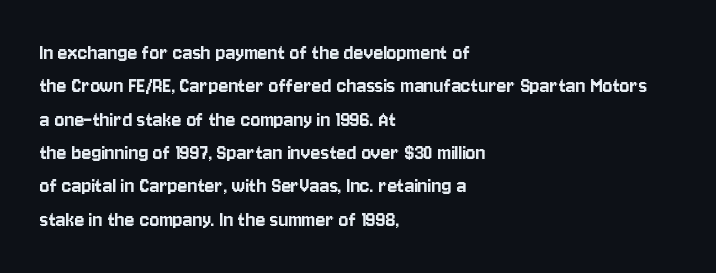
{"italic": "no", "underline": "no", "align": "left", "line_spacing": "normal", "line_spacing_ratio": 1.45, "letter_spacing": "normal", "letter_spacing_em": 0.0, "glyph_px": 23}
